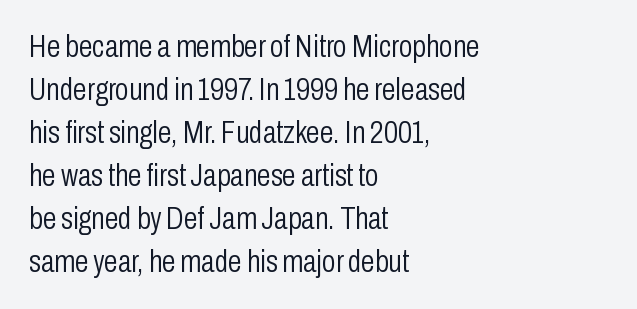
Q: Is the text bold? A: No.
Q: Is the text italic (slanted)? A: No, it is upright.
Q: Is the typeface a serif or a sans-serif typeface? A: Sans-serif.
Q: Is the text underlined? A: No.
Q: How is the paragraph aligned? A: Left-aligned.
Q: Is the spacing between letters normal or unusually wide? A: Normal.
Q: Is the spacing between lines tight, normal or loose? A: Normal.
Q: Width (condensed, normal, or wide)? A: Condensed.
Q: Stroke contrast? A: Low.
Q: x-height? A: Medium.
Q: Monospaced? A: No.
